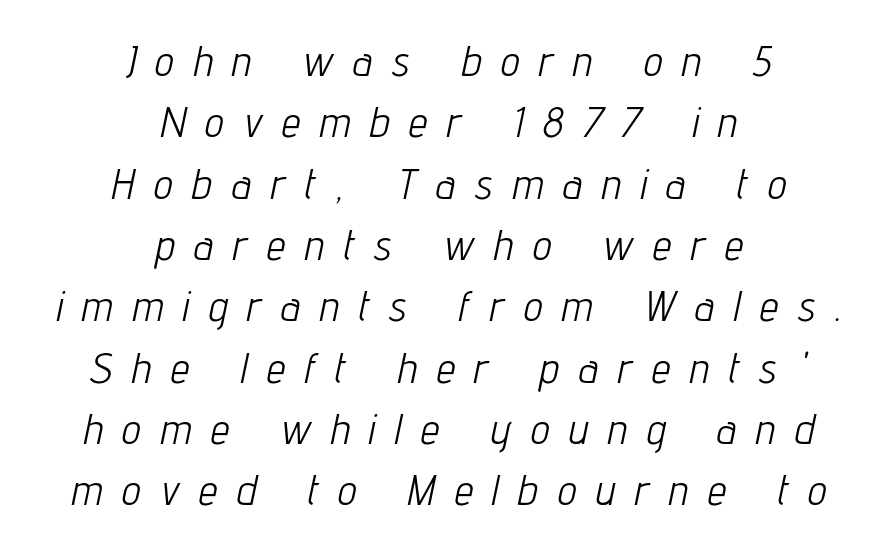
Stem width sits at or under what a default text font uses. The face used here is proportionally spaced, like ordinary book or web type. In terms of leading, this rendering sits right in the middle. A student would call this center alignment; a typographer would say set centered. This is oblique type, the kind used for emphasis or titles. Letters rest on an invisible, unmarked baseline.
